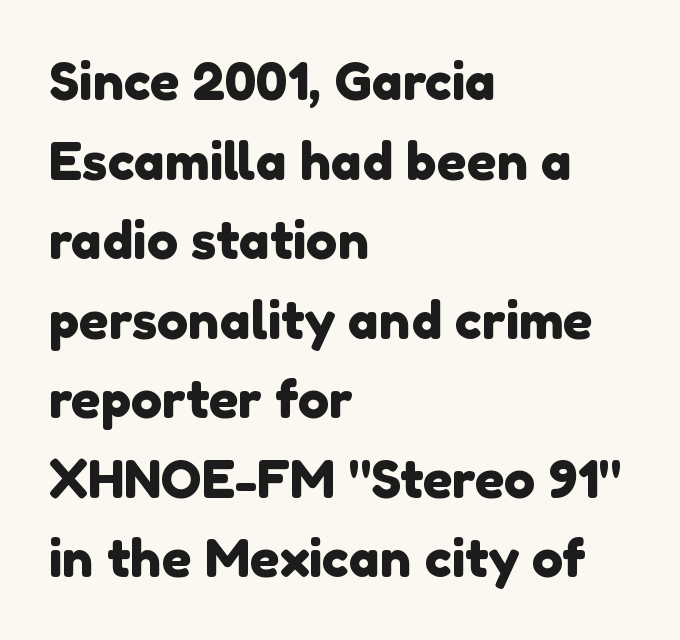
Q: Is the typeface a serif or a sans-serif typeface? A: Sans-serif.
Q: Is the text underlined? A: No.
Q: How is the paragraph aligned? A: Left-aligned.
Q: Is the spacing between letters normal or unusually wide? A: Normal.
Q: Is the spacing between lines tight, normal or loose? A: Normal.
Q: Width (condensed, normal, or wide)? A: Normal.
Q: x-height? A: Medium.
Q: Monospaced? A: No.
